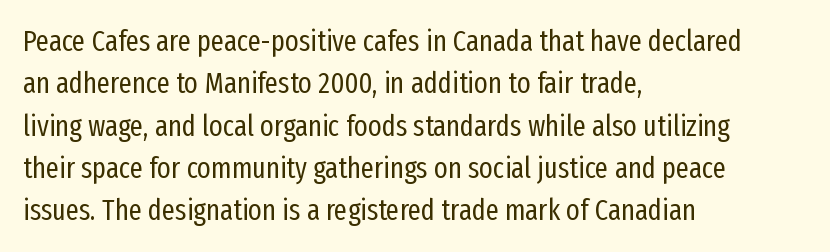
Q: Is the text bold? A: No.
Q: Is the text italic (slanted)? A: No, it is upright.
Q: Is the typeface a serif or a sans-serif typeface? A: Sans-serif.
Q: Is the text underlined? A: No.
Q: How is the paragraph aligned? A: Left-aligned.
Q: Is the spacing between letters normal or unusually wide? A: Normal.
Q: Is the spacing between lines tight, normal or loose? A: Normal.
Q: Width (condensed, normal, or wide)? A: Condensed.
Q: Stroke contrast? A: Low.
Q: x-height? A: Medium.
Q: Monospaced? A: No.
